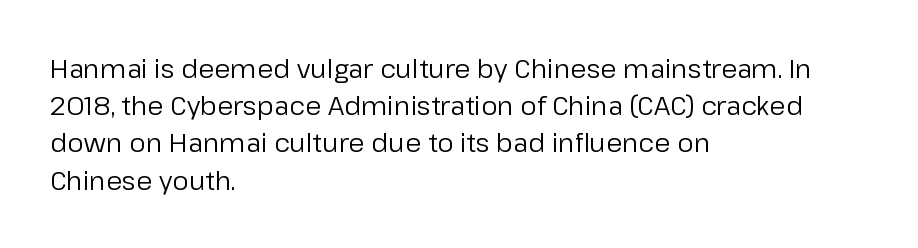
Q: Is the text bold? A: No.
Q: Is the text italic (slanted)? A: No, it is upright.
Q: Is the text underlined? A: No.
Q: How is the paragraph aligned? A: Left-aligned.
Q: Is the spacing between letters normal or unusually wide? A: Normal.
Q: Is the spacing between lines tight, normal or loose? A: Normal.
